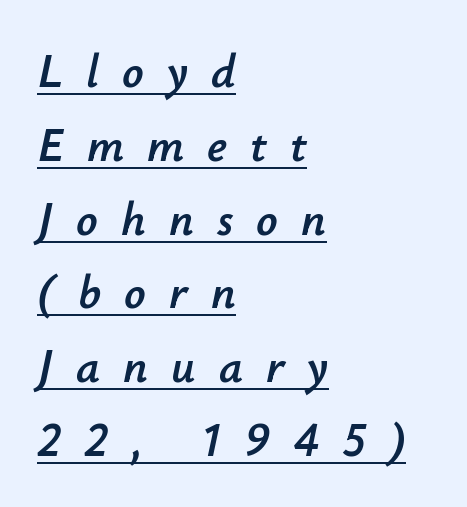
Q: Is the text italic (slanted)? A: Yes, it leans right by about 12 degrees.
Q: Is the text underlined? A: Yes.
Q: How is the paragraph aligned? A: Left-aligned.
Q: Is the spacing between letters normal or unusually wide? A: Unusually wide.
Q: Is the spacing between lines tight, normal or loose? A: Normal.
Q: Width (condensed, normal, or wide)? A: Normal.
Q: Stroke contrast? A: Low.
Q: x-height? A: Small.
Q: Monospaced? A: No.
